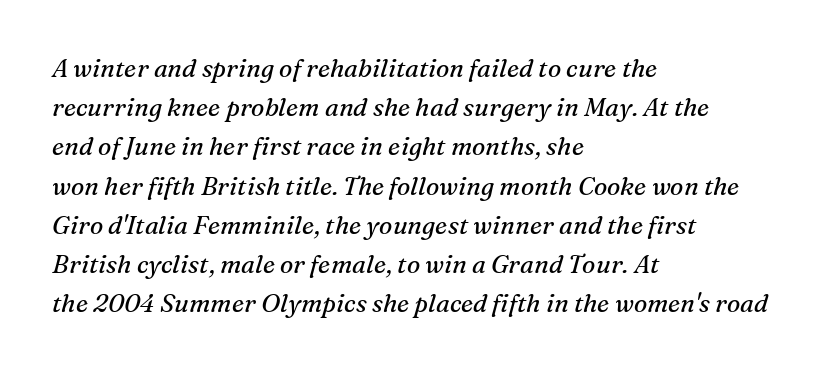
The glyphs are unaccompanied by any horizontal stroke below them. An italicized treatment has been applied to the whole sample. Heaviness? Minimal to ordinary, like unemphasized prose. You could call the tracking neutral — neither tight nor loose.
